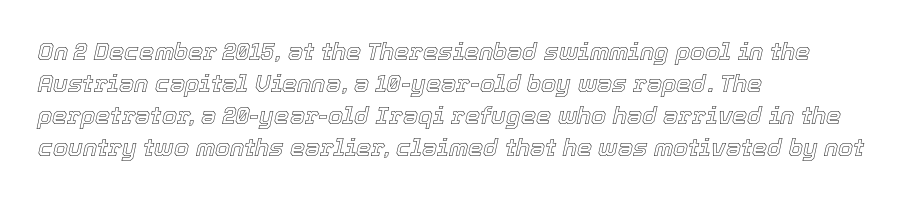
The image shows 24 px text type, italic (leaning right); set left-aligned, normal line spacing (1.33x), normal letter spacing, not underlined.
